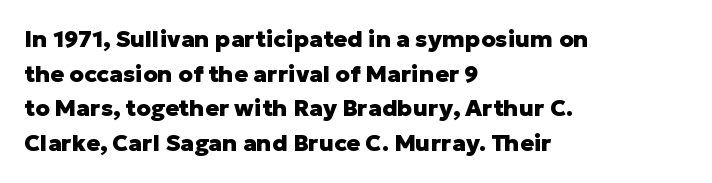
Every stem runs plumb, perpendicular to the baseline. The typesetting leans heavy: a genuine bold. Anything drawn beneath the words? Only blank space. The paragraph shown leans on its left margin. In terms of letterspacing, this is plain default setting. The space between consecutive lines is moderate.
